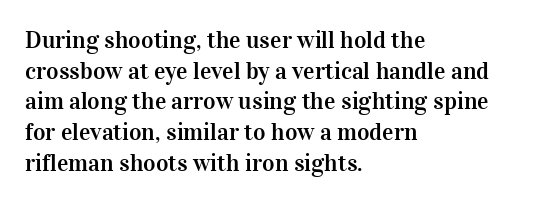
{"italic": "no", "underline": "no", "align": "left", "line_spacing": "normal", "line_spacing_ratio": 1.28, "letter_spacing": "normal", "letter_spacing_em": 0.0, "glyph_px": 24}
